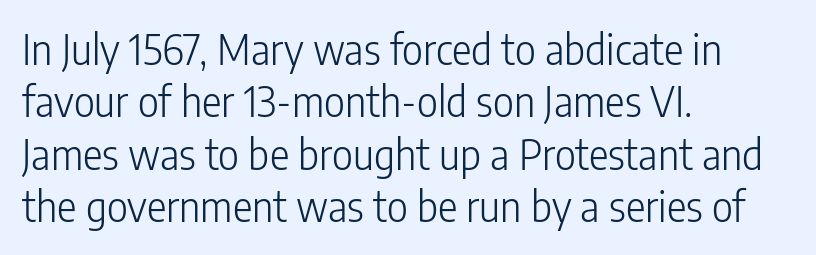
{"serif": "no", "italic": "no", "bold": "no", "weight": "light", "width": "condensed", "stroke_contrast": "low", "x_height": "medium", "monospaced": "no", "underline": "no", "align": "left", "line_spacing": "normal", "line_spacing_ratio": 1.28, "letter_spacing": "normal", "letter_spacing_em": 0.0, "glyph_px": 41}
